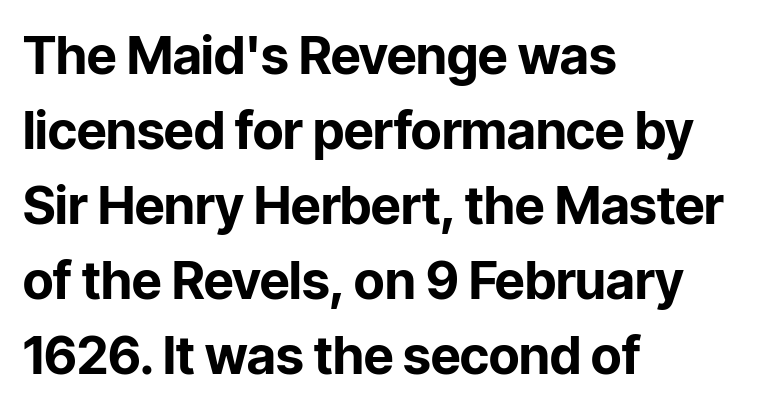
{"serif": "no", "italic": "no", "bold": "yes", "weight": "bold", "width": "normal", "stroke_contrast": "low", "x_height": "medium", "monospaced": "no", "underline": "no", "align": "left", "line_spacing": "normal", "line_spacing_ratio": 1.44, "letter_spacing": "normal", "letter_spacing_em": 0.0, "glyph_px": 52}
